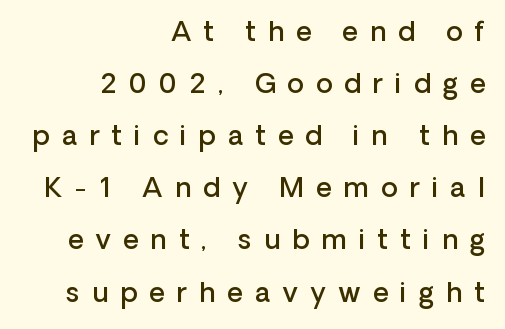
{"italic": "no", "bold": "semi", "underline": "no", "align": "right", "line_spacing": "loose", "line_spacing_ratio": 1.93, "letter_spacing": "wide", "letter_spacing_em": 0.45, "glyph_px": 27}
